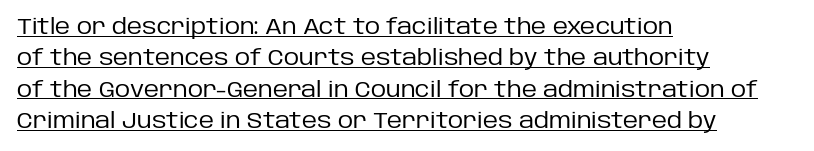
Q: Is the text bold? A: No.
Q: Is the text italic (slanted)? A: No, it is upright.
Q: Is the text underlined? A: Yes.
Q: How is the paragraph aligned? A: Left-aligned.
Q: Is the spacing between letters normal or unusually wide? A: Normal.
Q: Is the spacing between lines tight, normal or loose? A: Normal.
